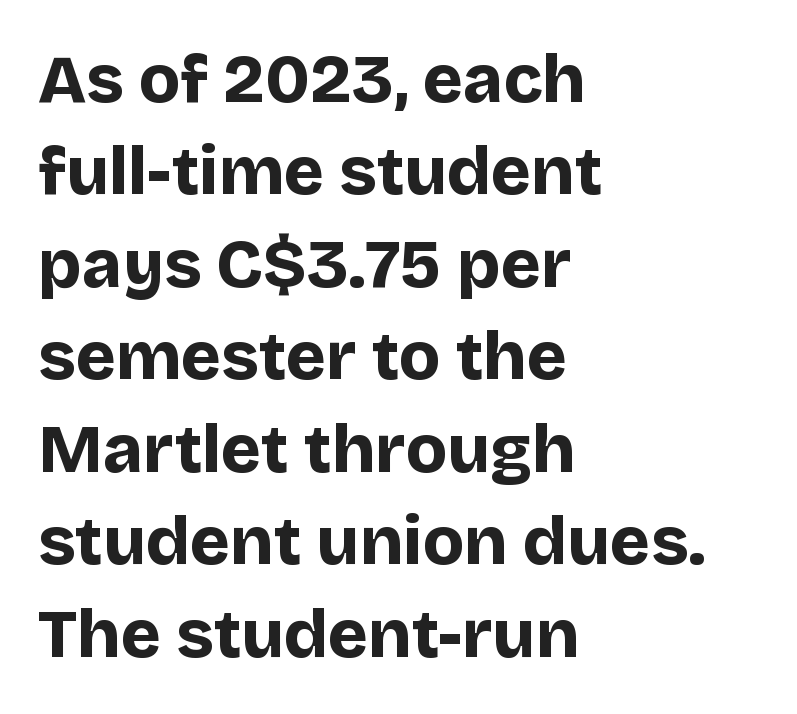
{"serif": "no", "italic": "no", "bold": "yes", "weight": "bold", "width": "normal", "stroke_contrast": "low", "x_height": "large", "monospaced": "no", "underline": "no", "align": "left", "line_spacing": "normal", "line_spacing_ratio": 1.36, "letter_spacing": "normal", "letter_spacing_em": 0.0, "glyph_px": 68}
